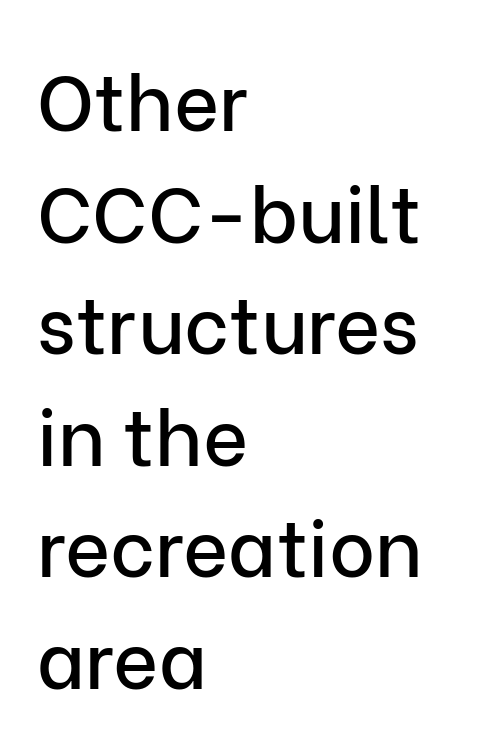
{"serif": "no", "italic": "no", "width": "normal", "stroke_contrast": "low", "x_height": "medium", "monospaced": "no", "underline": "no", "align": "left", "line_spacing": "normal", "line_spacing_ratio": 1.43, "letter_spacing": "normal", "letter_spacing_em": 0.0, "glyph_px": 78}
